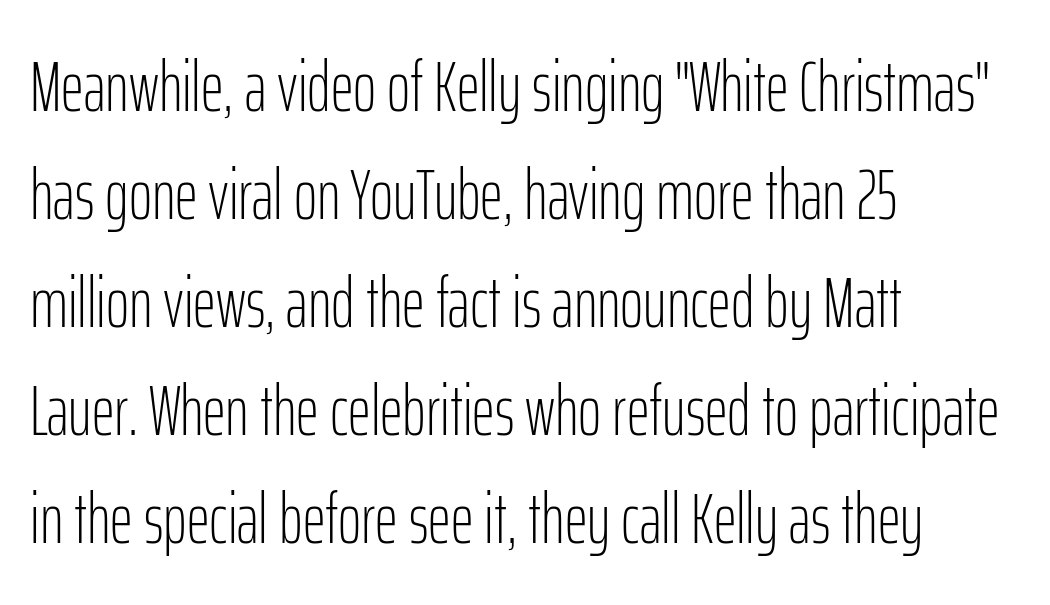
Observe the absence of serifs on each vertical stroke in this sample. These lines are rendered in a variable-pitch font. This rendering leaves character spacing at its baseline value. The letters stand upright; this is a roman face. The block of text has a typical density, with ordinary space between rows.
